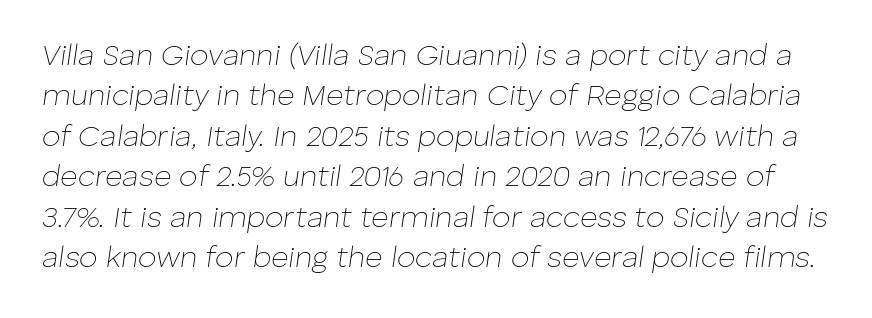
Q: Is the text bold? A: No.
Q: Is the text italic (slanted)? A: Yes, it leans right by about 8 degrees.
Q: Is the text underlined? A: No.
Q: Is the spacing between letters normal or unusually wide? A: Normal.
Q: Is the spacing between lines tight, normal or loose? A: Normal.
Q: Width (condensed, normal, or wide)? A: Normal.
Q: Stroke contrast? A: Low.
Q: x-height? A: Medium.
Q: Monospaced? A: No.
